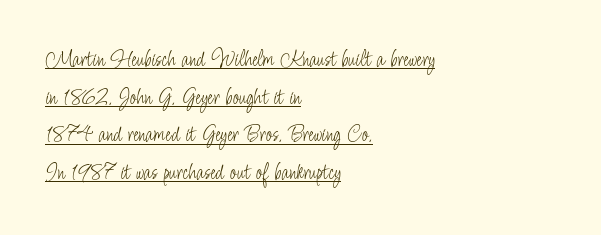
These lines stack with their left ends in a neat column. Regular leading. The string is rendered with underlining switched on. The characters are drawn with everyday or finer stroke widths.
